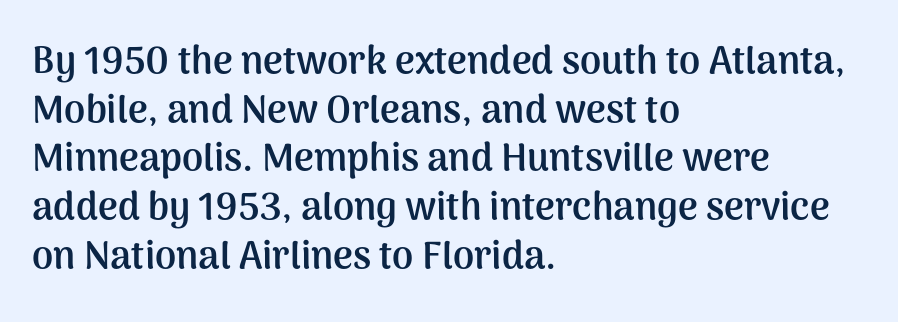
{"serif": "no", "italic": "no", "bold": "yes", "weight": "semibold", "width": "normal", "stroke_contrast": "medium", "x_height": "medium", "monospaced": "no", "underline": "no", "align": "left", "line_spacing": "normal", "line_spacing_ratio": 1.28, "letter_spacing": "normal", "letter_spacing_em": 0.0, "glyph_px": 38}
